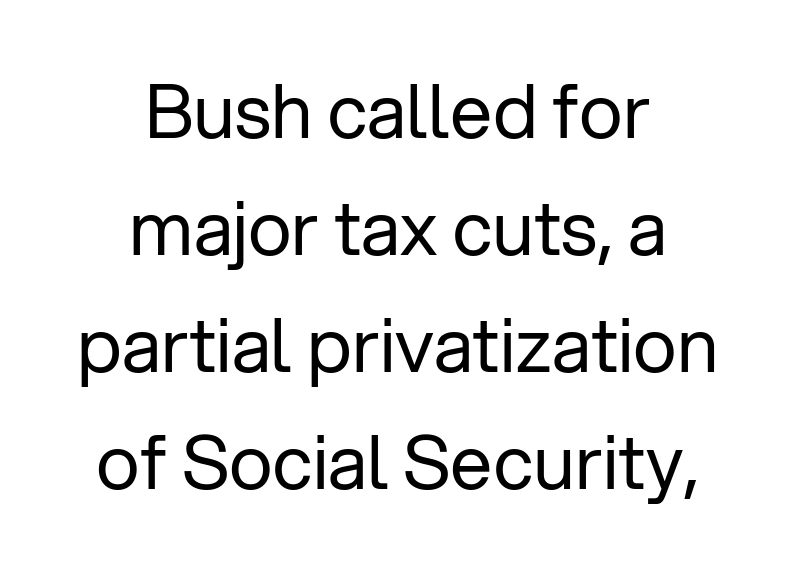
{"serif": "no", "italic": "no", "bold": "no", "weight": "regular", "width": "normal", "stroke_contrast": "low", "x_height": "medium", "monospaced": "no", "underline": "no", "align": "center", "line_spacing": "normal", "line_spacing_ratio": 1.56, "letter_spacing": "normal", "letter_spacing_em": 0.0, "glyph_px": 75}
